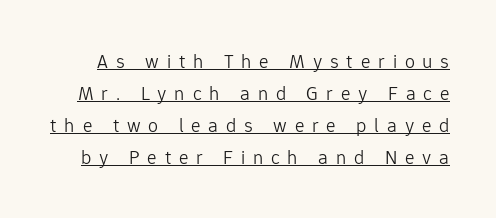
{"italic": "no", "bold": "no", "underline": "yes", "line_spacing": "normal", "line_spacing_ratio": 1.6, "letter_spacing": "wide", "letter_spacing_em": 0.39, "glyph_px": 20}
